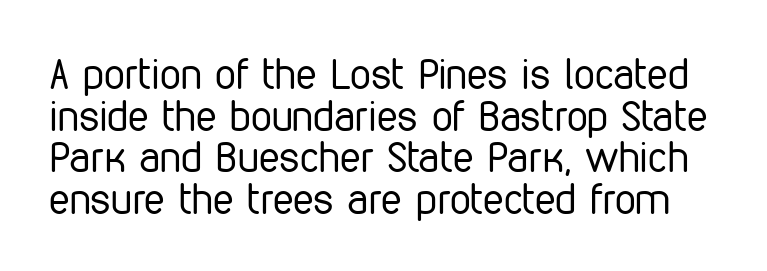
Q: Is the text bold? A: No.
Q: Is the text italic (slanted)? A: No, it is upright.
Q: Is the typeface a serif or a sans-serif typeface? A: Sans-serif.
Q: Is the text underlined? A: No.
Q: Is the spacing between letters normal or unusually wide? A: Normal.
Q: Is the spacing between lines tight, normal or loose? A: Tight.
Q: Width (condensed, normal, or wide)? A: Condensed.
Q: Stroke contrast? A: Low.
Q: x-height? A: Medium.
Q: Monospaced? A: No.
